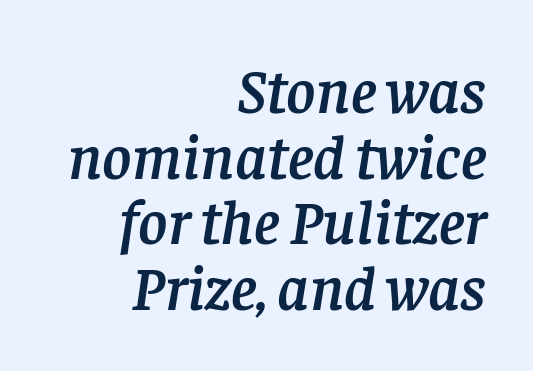
The image shows 63 px serif type, italic (leaning right); set right-aligned, tight line spacing (1.04x), normal letter spacing, not underlined; low stroke contrast and a large x-height.
